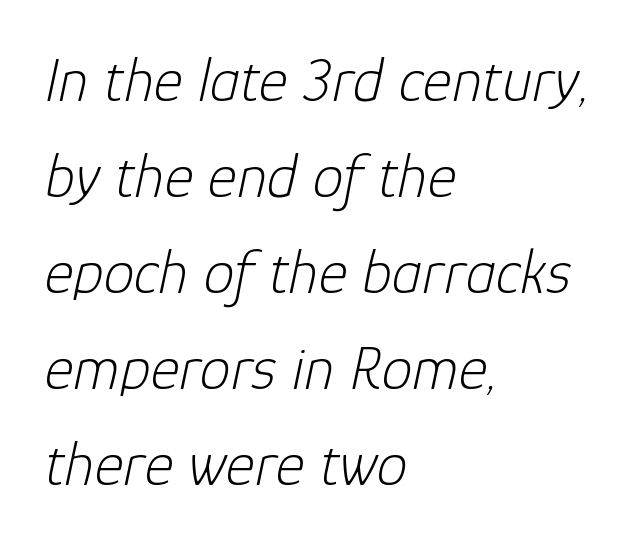
The image shows 62 px light type, italic (leaning right); set left-aligned, normal line spacing (1.55x), normal letter spacing, not underlined; low stroke contrast and a medium x-height.
